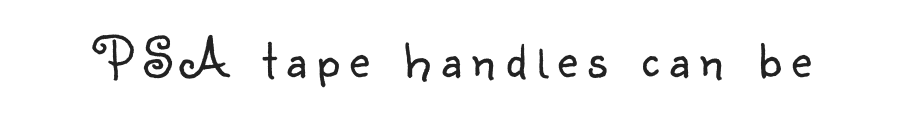
Q: Is the text bold? A: No.
Q: Is the text italic (slanted)? A: No, it is upright.
Q: Is the typeface a serif or a sans-serif typeface? A: Sans-serif.
Q: Is the text underlined? A: No.
Q: Width (condensed, normal, or wide)? A: Normal.
Q: Stroke contrast? A: Low.
Q: x-height? A: Small.
Q: Monospaced? A: No.
